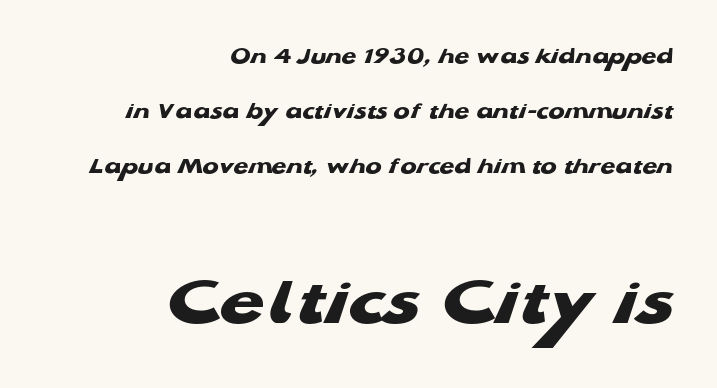
Q: Is the text bold? A: Yes.
Q: Is the typeface a serif or a sans-serif typeface? A: Sans-serif.
Q: Is the text underlined? A: No.
Q: How is the paragraph aligned? A: Right-aligned.
Q: Is the spacing between letters normal or unusually wide? A: Normal.
Q: Is the spacing between lines tight, normal or loose? A: Loose.
Q: Which block of text is set in a larger size, the first (top) or the second (bottom)? A: The second (bottom) one.
Q: Width (condensed, normal, or wide)? A: Wide.
Q: Stroke contrast? A: Low.
Q: x-height? A: Medium.
Q: Monospaced? A: No.
